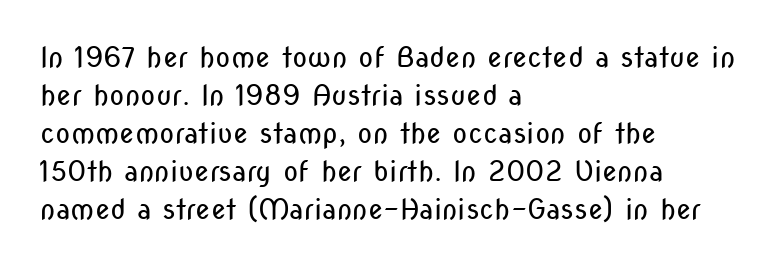
Typeset ragged right — the left edge is the straight one. Spacing verdict: proportional, widths tailored to each character. The typeface has the unassuming heft of standard copy or less. Every character sits straight up, as roman type does.
